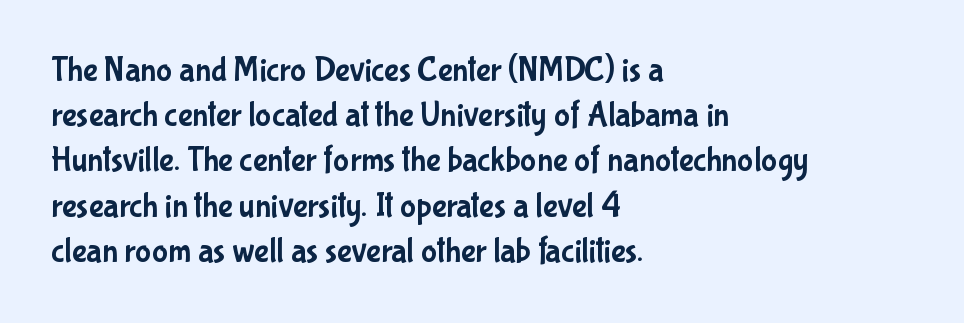
The image shows 34 px condensed sans-serif type, upright; set left-aligned, normal line spacing (1.33x), normal letter spacing, not underlined; low stroke contrast and a medium x-height.
